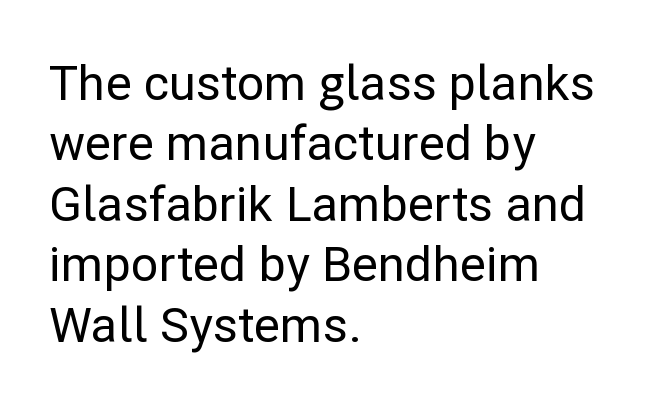
{"serif": "no", "italic": "no", "width": "normal", "stroke_contrast": "low", "x_height": "medium", "monospaced": "no", "underline": "no", "align": "left", "line_spacing": "normal", "line_spacing_ratio": 1.26, "letter_spacing": "normal", "letter_spacing_em": 0.0, "glyph_px": 48}
